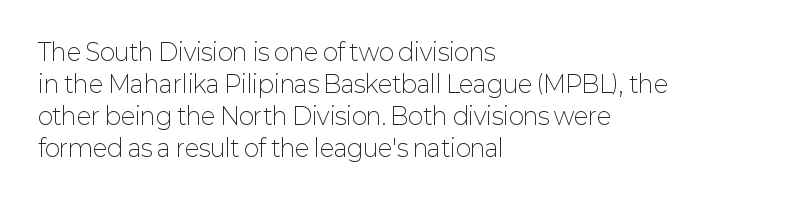
Q: Is the text bold? A: No.
Q: Is the text italic (slanted)? A: No, it is upright.
Q: Is the text underlined? A: No.
Q: How is the paragraph aligned? A: Left-aligned.
Q: Is the spacing between letters normal or unusually wide? A: Normal.
Q: Is the spacing between lines tight, normal or loose? A: Normal.
